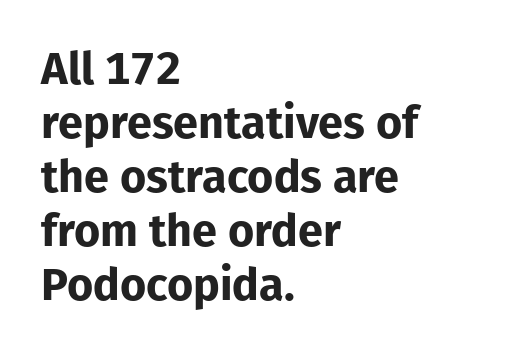
Plenty of ink on the page — the face is bold. Anything drawn beneath the words? Only blank space. Is this a fixed-width face? No — the glyphs have proportional, varying widths. Where is the straight margin? On the left. You can tell from the bare stems that sans-serif type was used.
